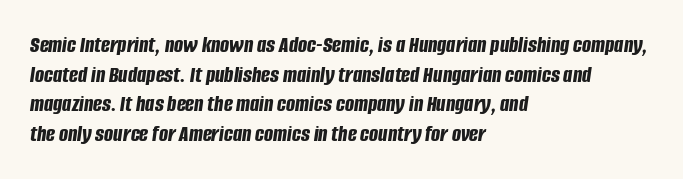
The image shows 24 px bold type, italic (leaning right); set left-aligned, line spacing 1.23x, normal letter spacing, not underlined.
